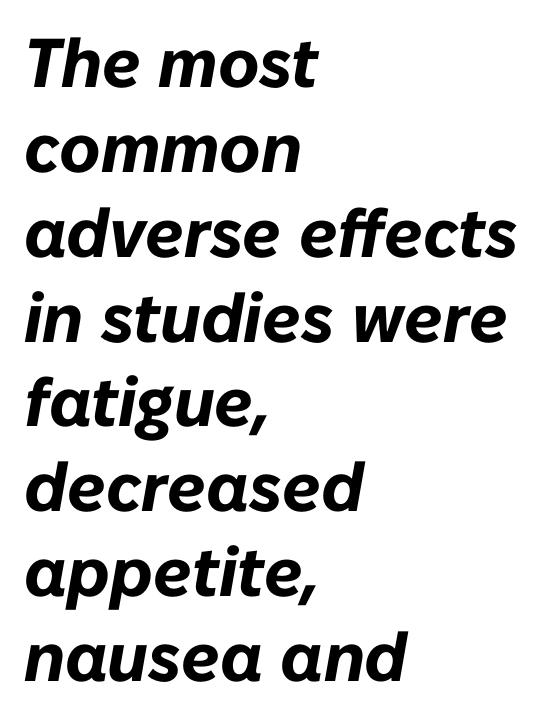
{"italic": "yes", "lean": "right", "slant_degrees": 10, "bold": "yes", "weight": "bold", "width": "normal", "stroke_contrast": "low", "x_height": "medium", "monospaced": "no", "underline": "no", "align": "left", "line_spacing_ratio": 1.23, "letter_spacing": "normal", "letter_spacing_em": 0.0, "glyph_px": 69}
